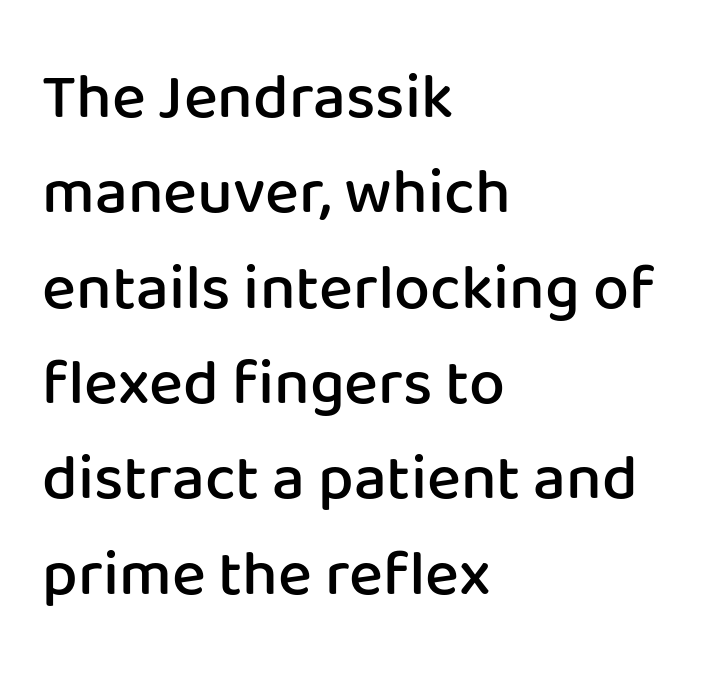
The image shows 64 px semibold sans-serif type, upright; set left-aligned, normal line spacing (1.49x), normal letter spacing, not underlined; low stroke contrast and a medium x-height.
